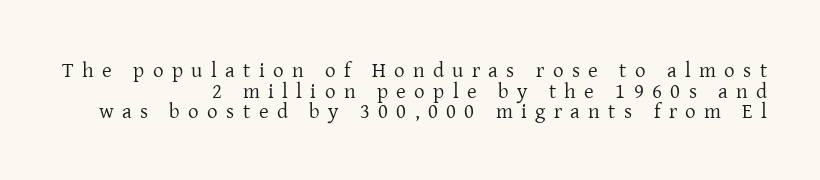
{"italic": "no", "bold": "no", "underline": "no", "align": "right", "line_spacing": "tight", "line_spacing_ratio": 0.98, "letter_spacing": "wide", "letter_spacing_em": 0.4, "glyph_px": 21}
